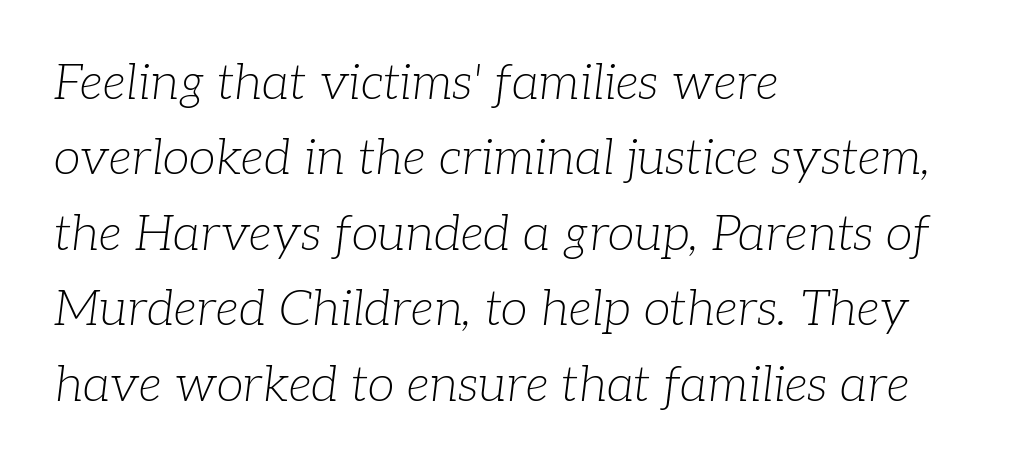
Proportional: the letters do not fall into vertical columns. These lines keep a tight, regular rhythm from letter to letter. The letters are slanted; this is an italic face. The typeface has the unassuming heft of standard copy or less.
